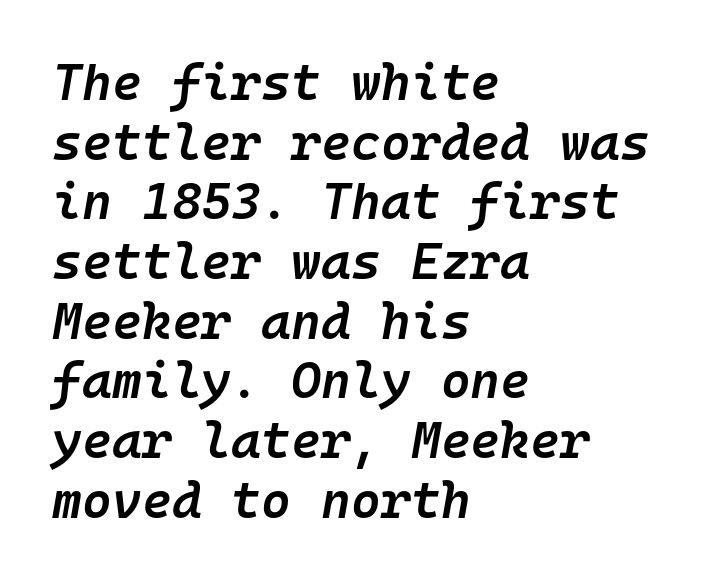
{"italic": "yes", "lean": "right", "slant_degrees": 10, "bold": "semi", "weight": "semibold", "width": "normal", "stroke_contrast": "low", "x_height": "medium", "monospaced": "yes", "underline": "no", "align": "left", "line_spacing_ratio": 1.17, "letter_spacing": "normal", "letter_spacing_em": 0.0, "glyph_px": 51}
